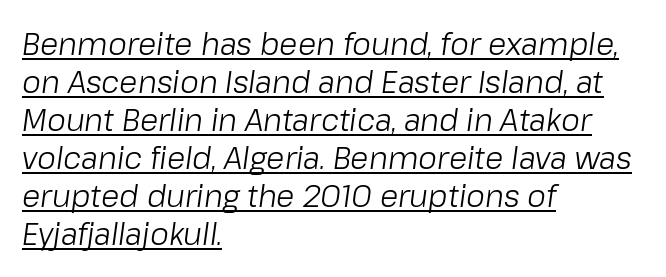
Q: Is the text bold? A: No.
Q: Is the text italic (slanted)? A: Yes, it leans right by about 8 degrees.
Q: Is the text underlined? A: Yes.
Q: How is the paragraph aligned? A: Left-aligned.
Q: Is the spacing between letters normal or unusually wide? A: Normal.
Q: Is the spacing between lines tight, normal or loose? A: Normal.
Q: Width (condensed, normal, or wide)? A: Normal.
Q: Stroke contrast? A: Low.
Q: x-height? A: Medium.
Q: Monospaced? A: No.
